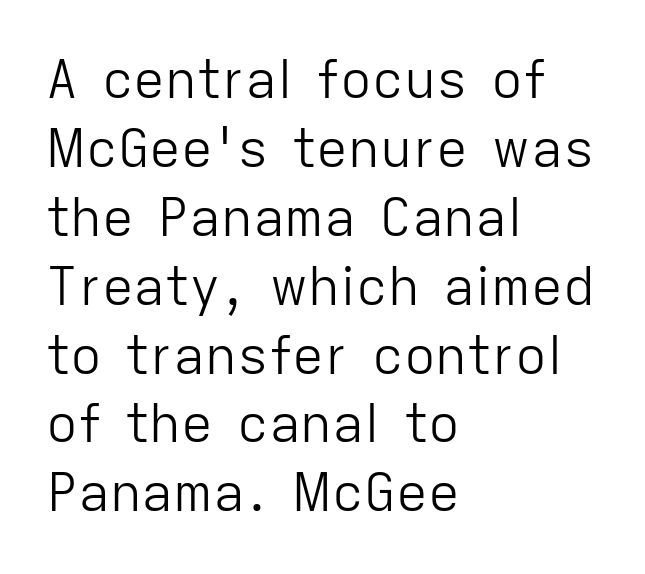
The image shows 53 px light sans-serif type, upright; set left-aligned, normal line spacing (1.3x), normal letter spacing, not underlined; low stroke contrast and a medium x-height.
